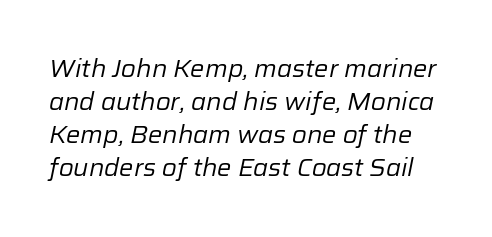
{"italic": "yes", "lean": "right", "slant_degrees": 12, "bold": "no", "underline": "no", "line_spacing": "normal", "line_spacing_ratio": 1.38, "letter_spacing": "normal", "letter_spacing_em": 0.0, "glyph_px": 24}
